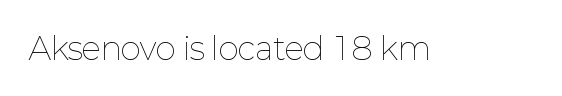
{"italic": "no", "bold": "no", "weight": "thin", "width": "normal", "stroke_contrast": "low", "x_height": "medium", "monospaced": "no", "underline": "no", "letter_spacing": "normal", "letter_spacing_em": 0.0, "glyph_px": 31}
